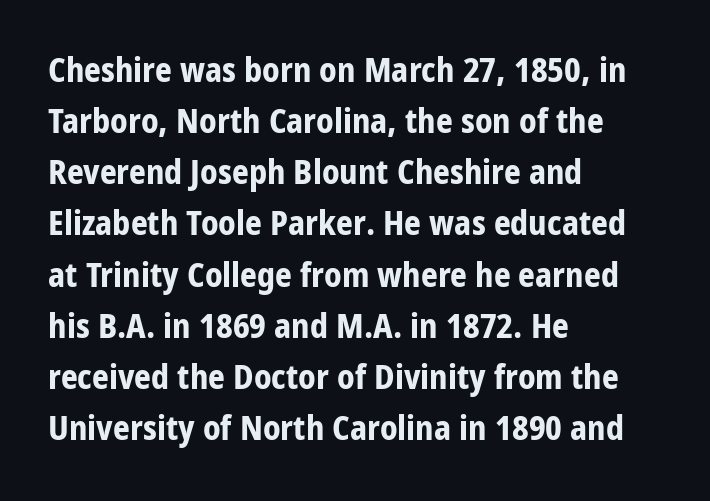
{"serif": "no", "italic": "no", "bold": "yes", "weight": "bold", "width": "condensed", "stroke_contrast": "low", "x_height": "large", "monospaced": "no", "underline": "no", "align": "left", "line_spacing": "normal", "line_spacing_ratio": 1.55, "letter_spacing": "normal", "letter_spacing_em": 0.0, "glyph_px": 33}
